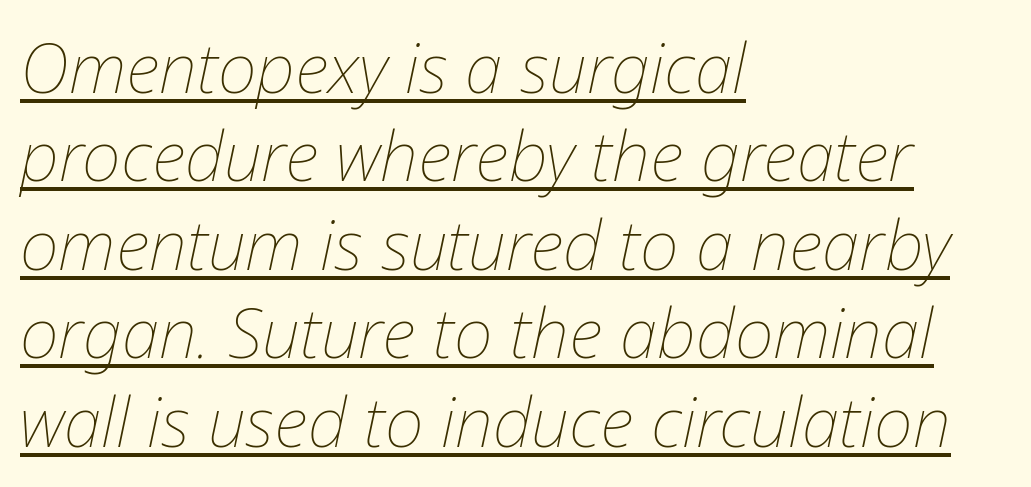
Q: Is the text bold? A: No.
Q: Is the text italic (slanted)? A: Yes, it leans right by about 12 degrees.
Q: Is the text underlined? A: Yes.
Q: How is the paragraph aligned? A: Left-aligned.
Q: Is the spacing between letters normal or unusually wide? A: Normal.
Q: Is the spacing between lines tight, normal or loose? A: Normal.
Q: Width (condensed, normal, or wide)? A: Normal.
Q: Stroke contrast? A: Low.
Q: x-height? A: Medium.
Q: Monospaced? A: No.
